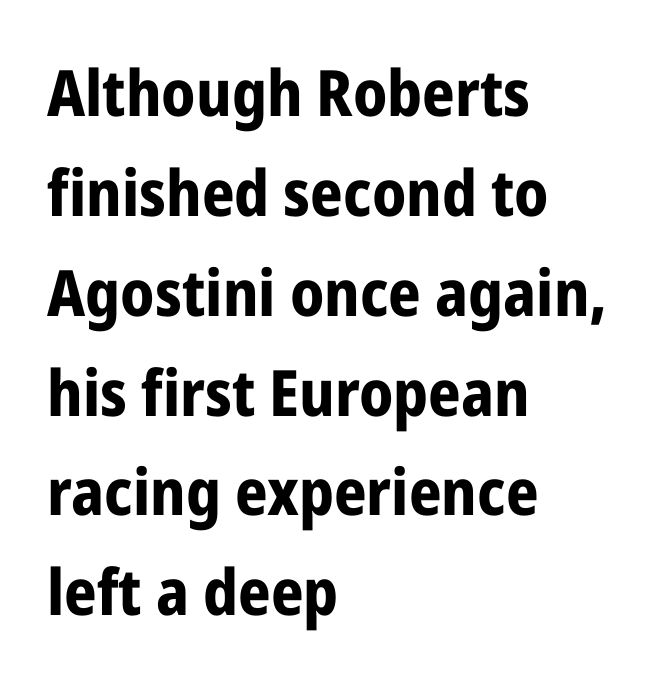
Q: Is the text bold? A: Yes.
Q: Is the text italic (slanted)? A: No, it is upright.
Q: Is the typeface a serif or a sans-serif typeface? A: Sans-serif.
Q: Is the text underlined? A: No.
Q: How is the paragraph aligned? A: Left-aligned.
Q: Is the spacing between letters normal or unusually wide? A: Normal.
Q: Is the spacing between lines tight, normal or loose? A: Normal.
Q: Width (condensed, normal, or wide)? A: Condensed.
Q: Stroke contrast? A: Low.
Q: x-height? A: Medium.
Q: Monospaced? A: No.
